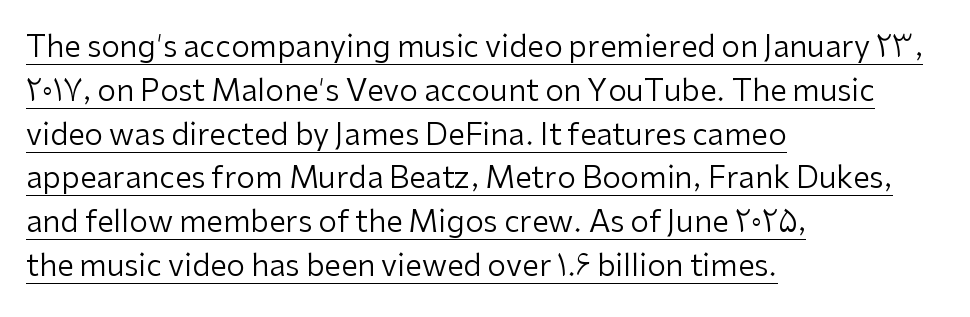
Q: Is the text bold? A: No.
Q: Is the text italic (slanted)? A: No, it is upright.
Q: Is the typeface a serif or a sans-serif typeface? A: Sans-serif.
Q: Is the text underlined? A: Yes.
Q: How is the paragraph aligned? A: Left-aligned.
Q: Is the spacing between letters normal or unusually wide? A: Normal.
Q: Is the spacing between lines tight, normal or loose? A: Normal.
Q: Width (condensed, normal, or wide)? A: Normal.
Q: Stroke contrast? A: Low.
Q: x-height? A: Medium.
Q: Monospaced? A: No.
